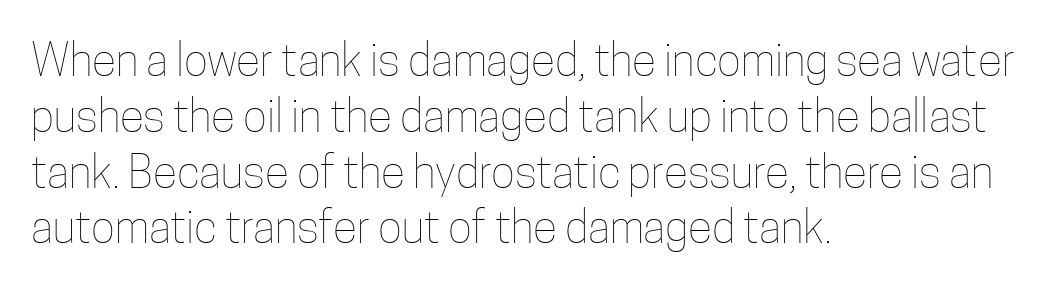
The image shows 45 px thin, condensed type, upright; set left-aligned, line spacing 1.24x, normal letter spacing, not underlined; low stroke contrast and a medium x-height.
